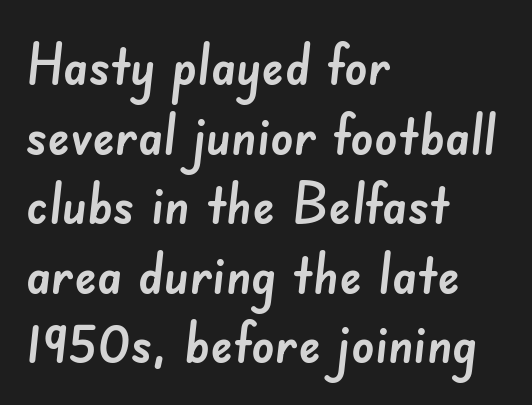
{"serif": "no", "width": "normal", "stroke_contrast": "low", "x_height": "small", "monospaced": "no", "underline": "no", "align": "left", "line_spacing_ratio": 1.22, "letter_spacing": "normal", "letter_spacing_em": 0.0, "glyph_px": 57}
